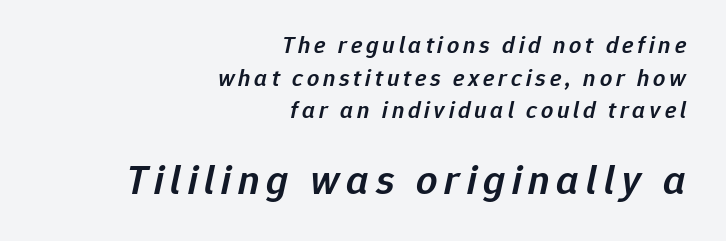
Look at the stroke-to-counter ratio: somewhat heavy, a semibold. The passage is arranged like a letterhead date or caption credit — flush right. No word sits above an underline. Visually, the bottom section dominates because its glyphs are scaled up. These lines are rendered in a variable-pitch font. The axis of the letterforms is tilted away from vertical.
